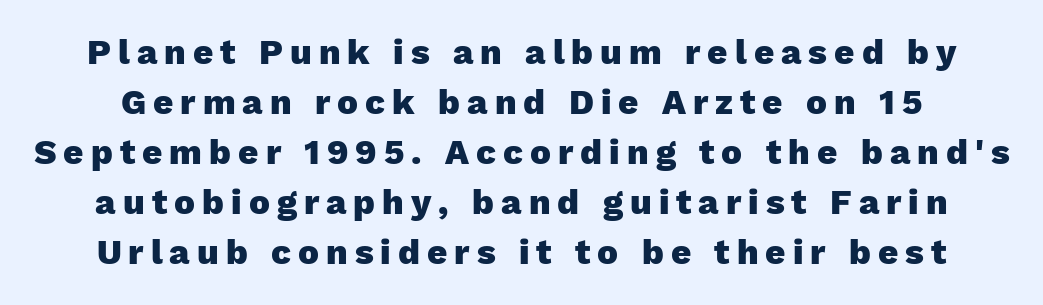
Vertically, the passage feels balanced, rows spaced as you'd expect. Plenty of ink on the page — the face is bold. The specimen reads as upright at a glance. Just letters on the line, the space beneath them empty.
